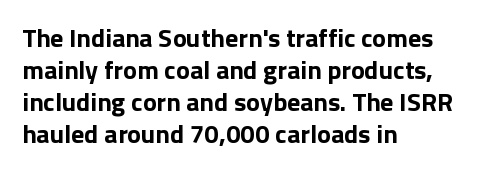
Q: Is the text bold? A: Yes.
Q: Is the text italic (slanted)? A: No, it is upright.
Q: Is the text underlined? A: No.
Q: How is the paragraph aligned? A: Left-aligned.
Q: Is the spacing between letters normal or unusually wide? A: Normal.
